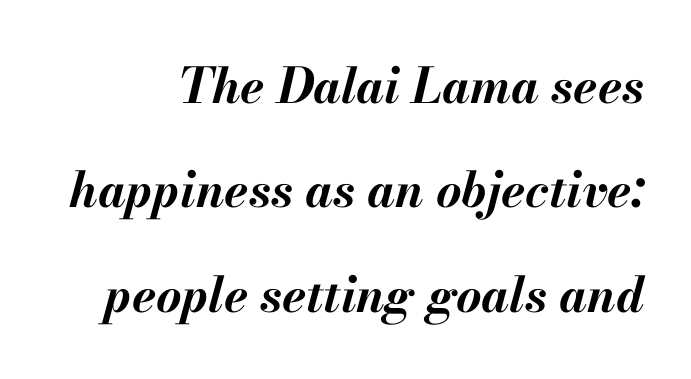
Do the characters align in a grid? No, the font is proportional. Anything drawn beneath the words? Only blank space. Compared with ordinary roman type, these characters are visibly tilted. Strokes here are thick enough to call this a true bold.
